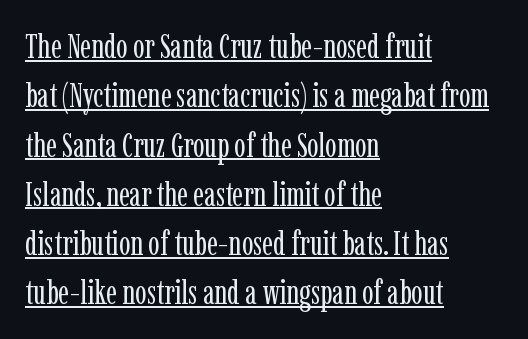
Q: Is the text bold? A: No.
Q: Is the text italic (slanted)? A: No, it is upright.
Q: Is the typeface a serif or a sans-serif typeface? A: Serif.
Q: Is the text underlined? A: Yes.
Q: How is the paragraph aligned? A: Left-aligned.
Q: Is the spacing between letters normal or unusually wide? A: Normal.
Q: Is the spacing between lines tight, normal or loose? A: Normal.
Q: Width (condensed, normal, or wide)? A: Condensed.
Q: Stroke contrast? A: Low.
Q: x-height? A: Medium.
Q: Monospaced? A: No.
